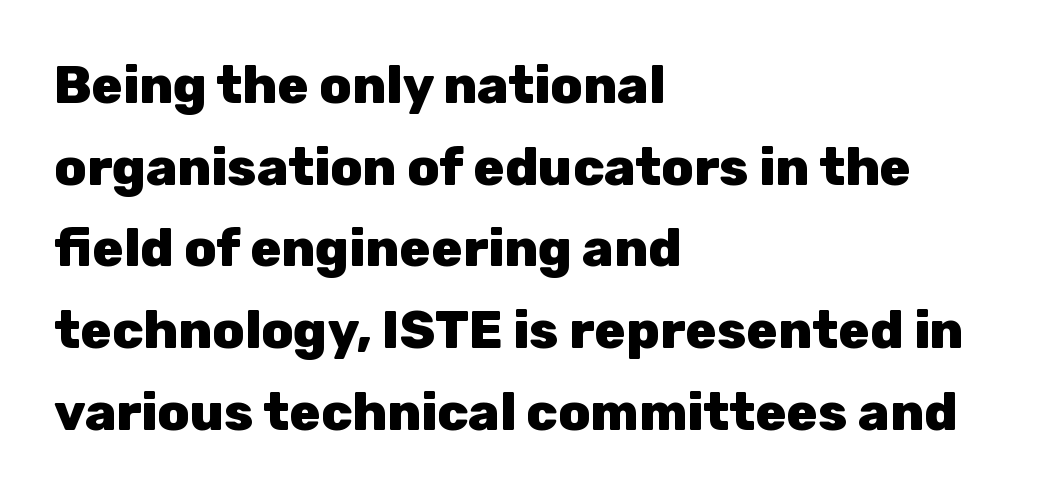
The image shows 52 px heavy sans-serif type, upright; set left-aligned, normal line spacing (1.57x), normal letter spacing, not underlined; low stroke contrast and a medium x-height.
